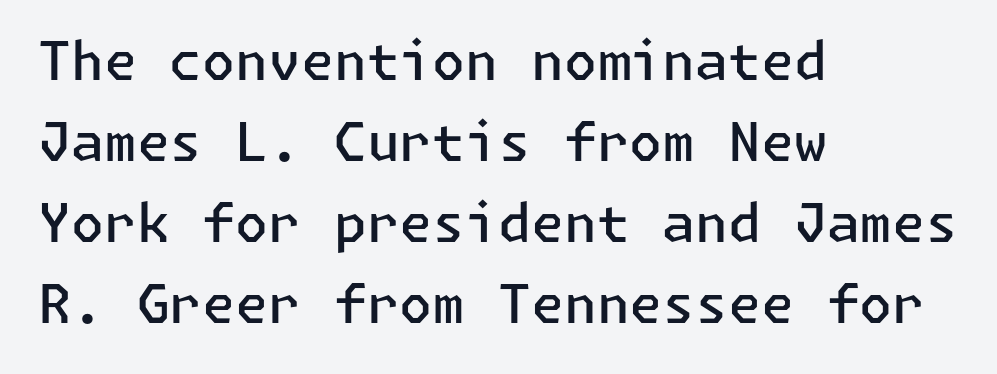
The image shows 53 px semibold sans-serif type, upright; set left-aligned, normal line spacing (1.53x), normal letter spacing, not underlined; low stroke contrast and a medium x-height.
